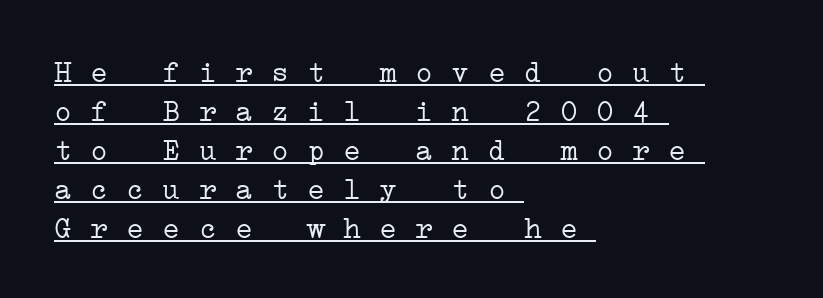
Reading down the column, the eye jumps a familiar distance to each next line. Do the characters align in a grid? Yes, the font is monospaced. The typesetter has applied underlining to the passage shown. Tracking here is standard; glyphs follow each other at the usual distance. The designer went with a serif here, giving each stem small feet.
